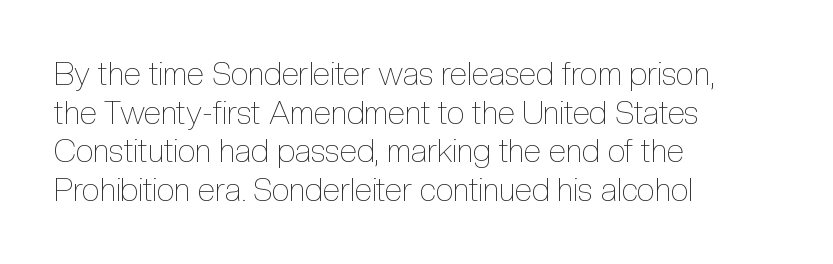
Q: Is the text bold? A: No.
Q: Is the text italic (slanted)? A: No, it is upright.
Q: Is the text underlined? A: No.
Q: How is the paragraph aligned? A: Left-aligned.
Q: Is the spacing between letters normal or unusually wide? A: Normal.
Q: Width (condensed, normal, or wide)? A: Condensed.
Q: x-height? A: Medium.
Q: Monospaced? A: No.
